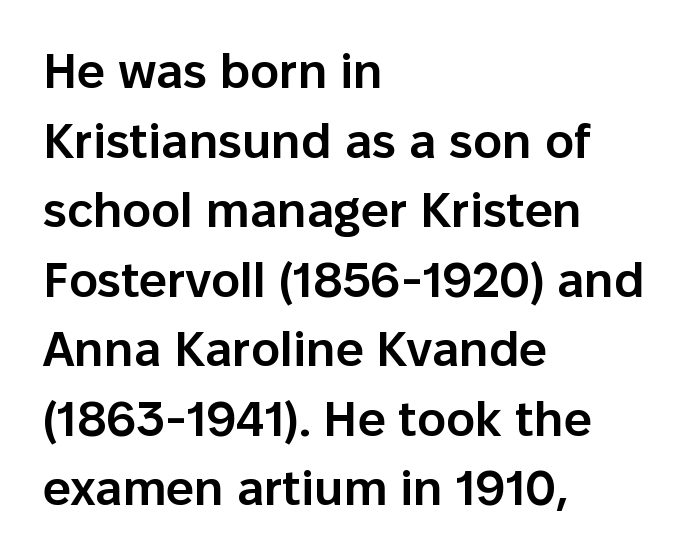
Q: Is the text bold? A: Semi-bold.
Q: Is the text italic (slanted)? A: No, it is upright.
Q: Is the typeface a serif or a sans-serif typeface? A: Sans-serif.
Q: Is the text underlined? A: No.
Q: How is the paragraph aligned? A: Left-aligned.
Q: Is the spacing between letters normal or unusually wide? A: Normal.
Q: Is the spacing between lines tight, normal or loose? A: Normal.
Q: Width (condensed, normal, or wide)? A: Normal.
Q: Stroke contrast? A: Low.
Q: x-height? A: Medium.
Q: Monospaced? A: No.
